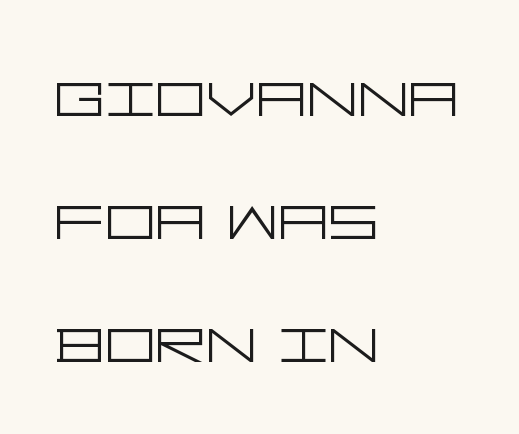
This is the regular roman posture of the typeface. The paragraph shown leans on its left margin. Lines of text with bare space underneath. Leading matches the norm, producing a regular column. The strokes carry an ordinary text weight at most.
